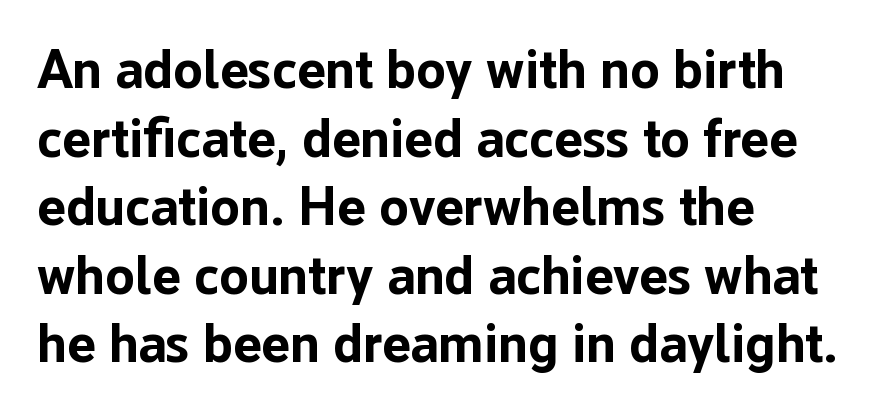
{"serif": "no", "italic": "no", "bold": "yes", "weight": "bold", "width": "normal", "stroke_contrast": "low", "x_height": "medium", "monospaced": "no", "underline": "no", "align": "left", "line_spacing": "normal", "line_spacing_ratio": 1.27, "letter_spacing": "normal", "letter_spacing_em": 0.0, "glyph_px": 54}
